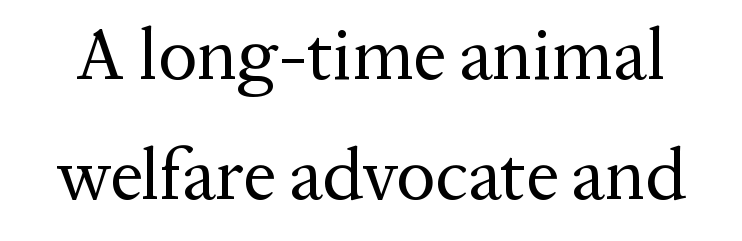
Q: Is the text bold? A: No.
Q: Is the text italic (slanted)? A: No, it is upright.
Q: Is the typeface a serif or a sans-serif typeface? A: Serif.
Q: Is the text underlined? A: No.
Q: Is the spacing between letters normal or unusually wide? A: Normal.
Q: Is the spacing between lines tight, normal or loose? A: Normal.
Q: Width (condensed, normal, or wide)? A: Normal.
Q: Stroke contrast? A: Medium.
Q: x-height? A: Medium.
Q: Monospaced? A: No.
